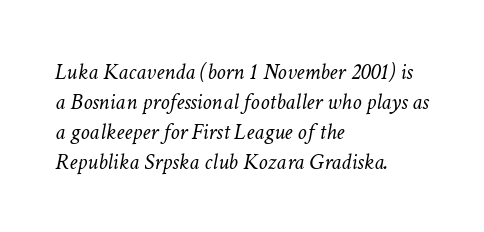
Q: Is the text bold? A: No.
Q: Is the text italic (slanted)? A: Yes, it leans right by about 11 degrees.
Q: Is the text underlined? A: No.
Q: How is the paragraph aligned? A: Left-aligned.
Q: Is the spacing between letters normal or unusually wide? A: Normal.
Q: Is the spacing between lines tight, normal or loose? A: Normal.
